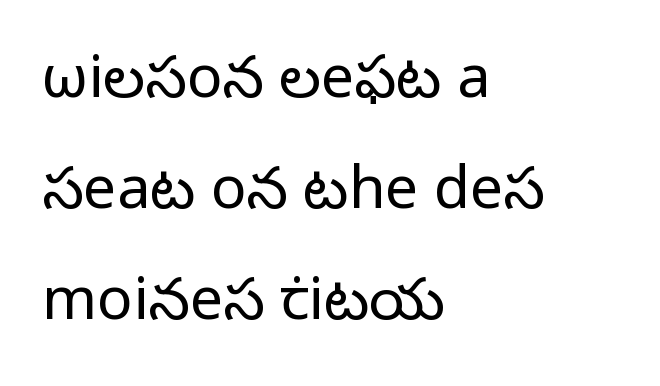
Observe the absence of serifs on each vertical stroke in this sample. The passage shown is not underscored anywhere. Every stem runs plumb, perpendicular to the baseline. Stems and bowls with no extra thickness — not bold. Varying glyph widths throughout — classic text-font behaviour.
